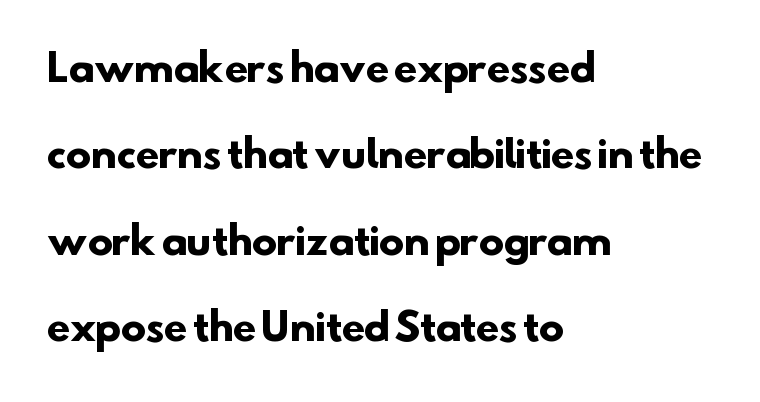
Q: Is the text bold? A: Yes.
Q: Is the typeface a serif or a sans-serif typeface? A: Sans-serif.
Q: Is the text underlined? A: No.
Q: How is the paragraph aligned? A: Left-aligned.
Q: Is the spacing between letters normal or unusually wide? A: Normal.
Q: Is the spacing between lines tight, normal or loose? A: Loose.
Q: Width (condensed, normal, or wide)? A: Normal.
Q: Stroke contrast? A: Low.
Q: x-height? A: Small.
Q: Monospaced? A: No.
